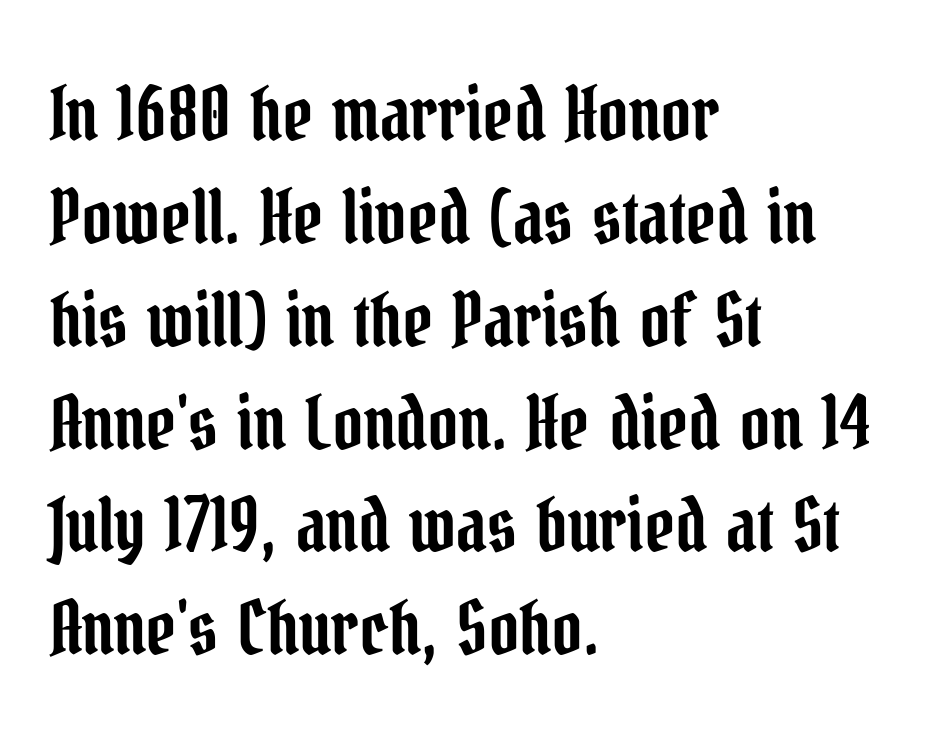
Q: Is the text italic (slanted)? A: No, it is upright.
Q: Is the typeface a serif or a sans-serif typeface? A: Serif.
Q: Is the text underlined? A: No.
Q: How is the paragraph aligned? A: Left-aligned.
Q: Is the spacing between letters normal or unusually wide? A: Normal.
Q: Is the spacing between lines tight, normal or loose? A: Normal.
Q: Width (condensed, normal, or wide)? A: Condensed.
Q: Stroke contrast? A: Low.
Q: x-height? A: Medium.
Q: Monospaced? A: No.
